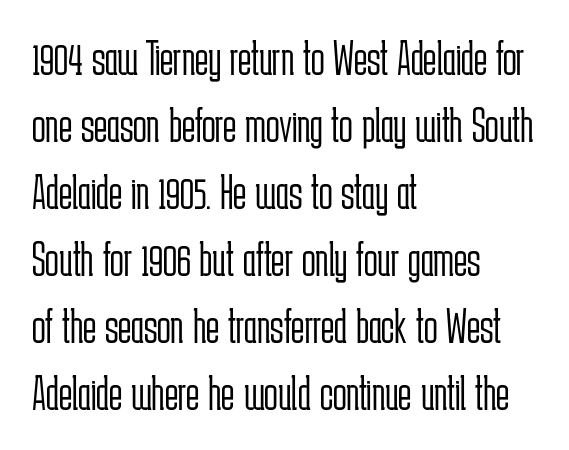
Q: Is the text bold? A: No.
Q: Is the text italic (slanted)? A: No, it is upright.
Q: Is the typeface a serif or a sans-serif typeface? A: Sans-serif.
Q: Is the text underlined? A: No.
Q: How is the paragraph aligned? A: Left-aligned.
Q: Is the spacing between letters normal or unusually wide? A: Normal.
Q: Is the spacing between lines tight, normal or loose? A: Normal.
Q: Width (condensed, normal, or wide)? A: Condensed.
Q: Stroke contrast? A: Low.
Q: x-height? A: Medium.
Q: Monospaced? A: No.
